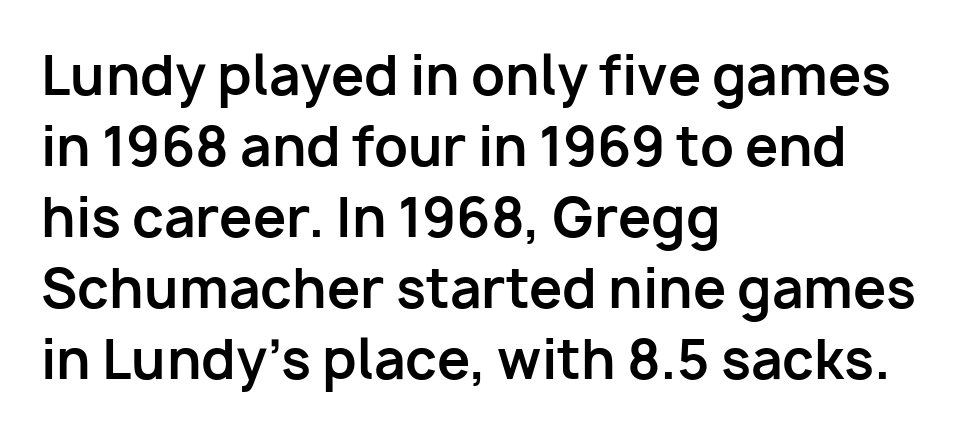
Q: Is the text bold? A: Yes.
Q: Is the text italic (slanted)? A: No, it is upright.
Q: Is the typeface a serif or a sans-serif typeface? A: Sans-serif.
Q: Is the text underlined? A: No.
Q: How is the paragraph aligned? A: Left-aligned.
Q: Is the spacing between letters normal or unusually wide? A: Normal.
Q: Is the spacing between lines tight, normal or loose? A: Normal.
Q: Width (condensed, normal, or wide)? A: Normal.
Q: Stroke contrast? A: Low.
Q: x-height? A: Medium.
Q: Monospaced? A: No.
